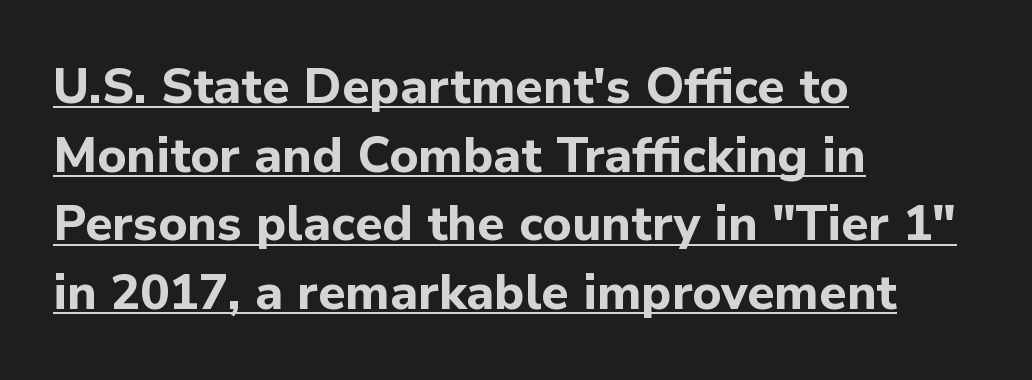
The image shows 49 px bold sans-serif type, upright; set left-aligned, normal line spacing (1.4x), normal letter spacing, underlined; low stroke contrast and a medium x-height.
